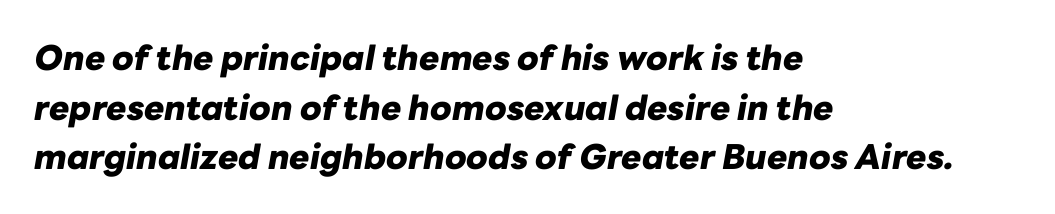
Here the glyphs are tracked normally, forming tight word shapes. A student would call this left alignment; a typographer would say flush left, rag right. Slanted lettering throughout. Just letters on the line, the space beneath them empty.
